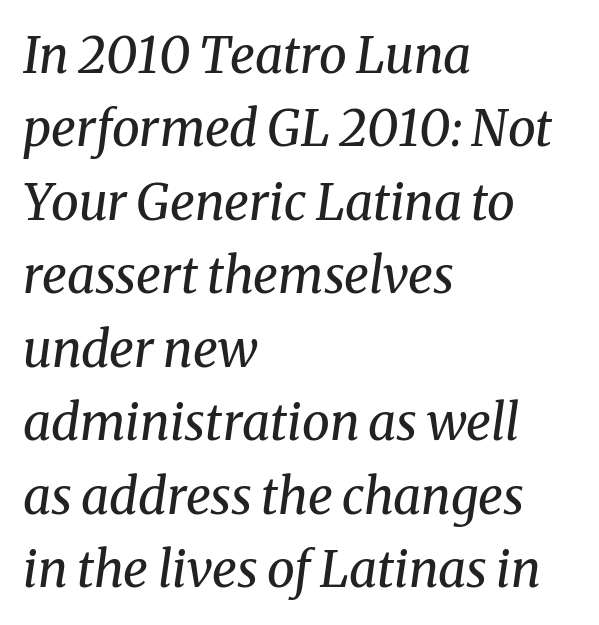
{"serif": "yes", "italic": "yes", "lean": "right", "slant_degrees": 8, "bold": "no", "weight": "regular", "width": "normal", "stroke_contrast": "medium", "x_height": "medium", "monospaced": "no", "underline": "no", "align": "left", "line_spacing": "normal", "line_spacing_ratio": 1.47, "letter_spacing": "normal", "letter_spacing_em": 0.0, "glyph_px": 50}
